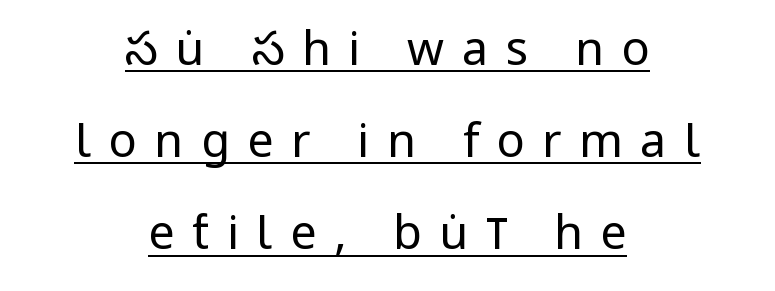
The image shows 47 px regular-weight, condensed sans-serif type, upright; set centered, loose line spacing (1.96x), unusually wide letter spacing (+0.37 em), underlined; low stroke contrast and a large x-height.
